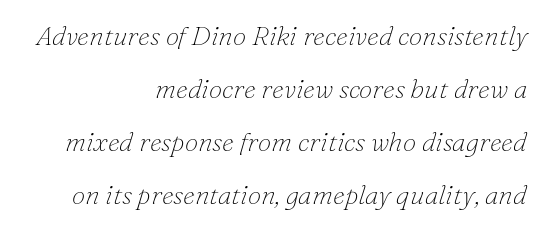
Q: Is the text bold? A: No.
Q: Is the text italic (slanted)? A: Yes, it leans right by about 16 degrees.
Q: Is the text underlined? A: No.
Q: How is the paragraph aligned? A: Right-aligned.
Q: Is the spacing between letters normal or unusually wide? A: Normal.
Q: Is the spacing between lines tight, normal or loose? A: Loose.
